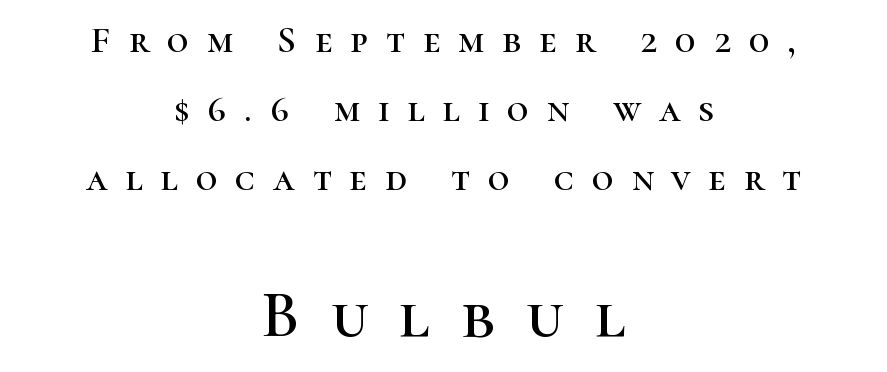
Q: Is the text italic (slanted)? A: No, it is upright.
Q: Is the typeface a serif or a sans-serif typeface? A: Serif.
Q: Is the text underlined? A: No.
Q: How is the paragraph aligned? A: Centered.
Q: Is the spacing between letters normal or unusually wide? A: Unusually wide.
Q: Which block of text is set in a larger size, the first (top) or the second (bottom)? A: The second (bottom) one.
Q: Width (condensed, normal, or wide)? A: Normal.
Q: Stroke contrast? A: High.
Q: x-height? A: Medium.
Q: Monospaced? A: No.
